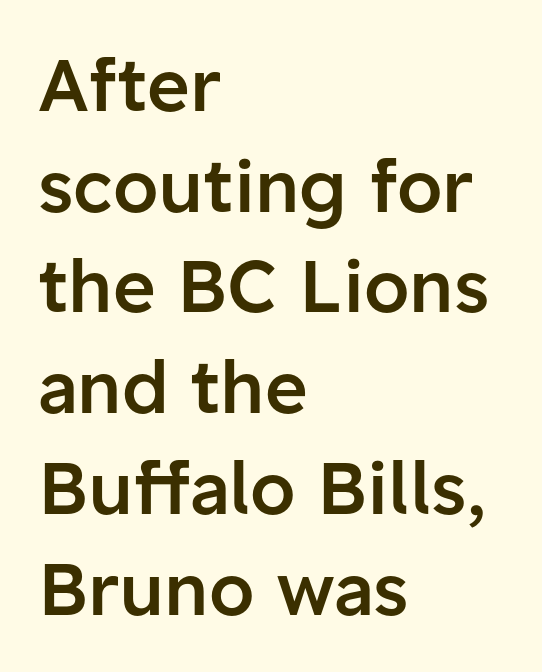
{"serif": "no", "italic": "no", "bold": "semi", "weight": "semibold", "width": "normal", "stroke_contrast": "low", "x_height": "medium", "monospaced": "no", "underline": "no", "align": "left", "line_spacing": "normal", "line_spacing_ratio": 1.38, "letter_spacing": "normal", "letter_spacing_em": 0.0, "glyph_px": 73}
